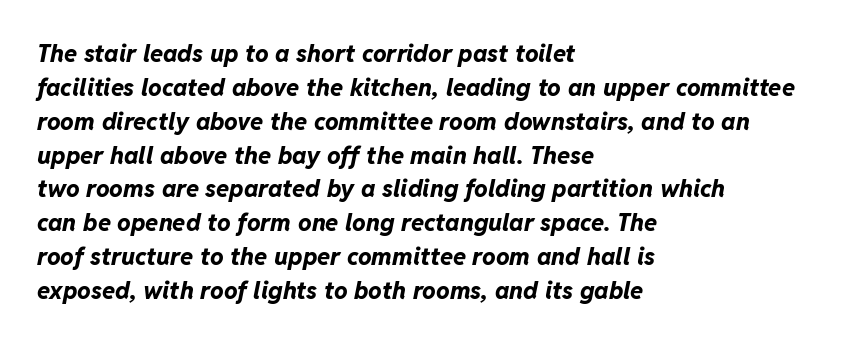
The image shows 24 px bold type, italic (leaning right); set left-aligned, normal line spacing (1.41x), normal letter spacing, not underlined.
